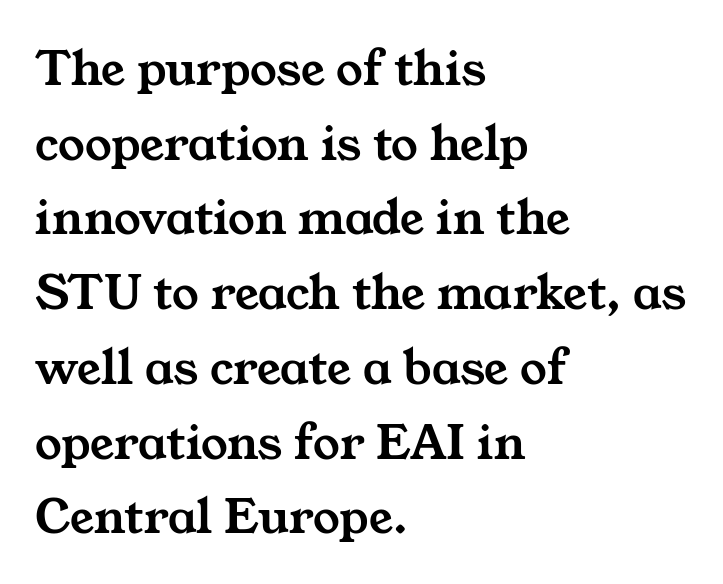
{"serif": "yes", "width": "wide", "stroke_contrast": "medium", "x_height": "medium", "monospaced": "no", "underline": "no", "align": "left", "line_spacing": "normal", "line_spacing_ratio": 1.41, "letter_spacing": "normal", "letter_spacing_em": 0.0, "glyph_px": 53}
